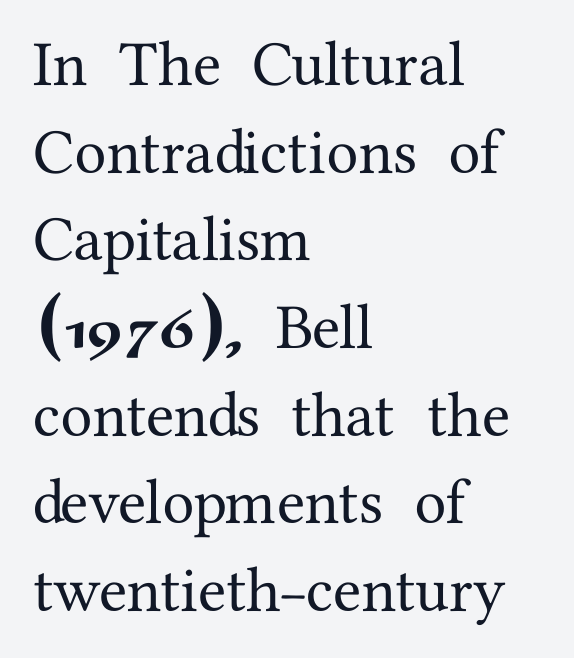
Q: Is the text italic (slanted)? A: No, it is upright.
Q: Is the typeface a serif or a sans-serif typeface? A: Serif.
Q: Is the text underlined? A: No.
Q: How is the paragraph aligned? A: Left-aligned.
Q: Is the spacing between letters normal or unusually wide? A: Normal.
Q: Is the spacing between lines tight, normal or loose? A: Normal.
Q: Width (condensed, normal, or wide)? A: Normal.
Q: Stroke contrast? A: Medium.
Q: x-height? A: Medium.
Q: Monospaced? A: No.
